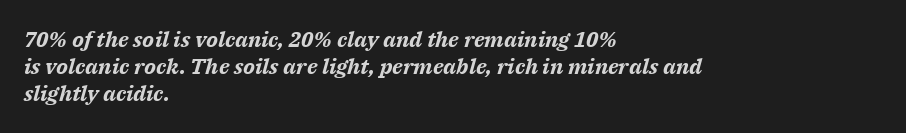
Q: Is the text bold? A: Yes.
Q: Is the text italic (slanted)? A: Yes, it leans right by about 14 degrees.
Q: Is the text underlined? A: No.
Q: How is the paragraph aligned? A: Left-aligned.
Q: Is the spacing between letters normal or unusually wide? A: Normal.
